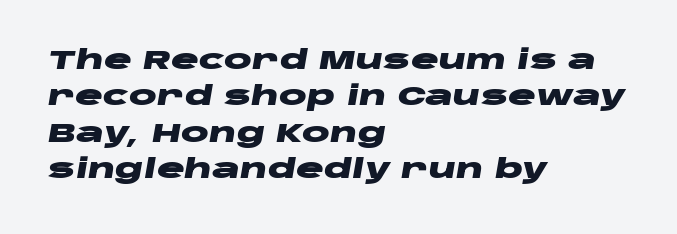
Does the copy run flush right? No — it runs flush left. Slanted lettering throughout. Descenders are the only things crossing below the line. Compared with an ordinary text face, these strokes are far heavier — a full bold.
